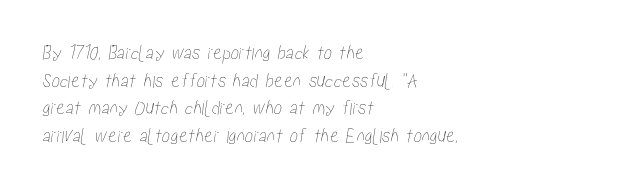
Any mark beneath the type? The region is blank. Does the copy run flush right? No — it runs flush left. Vertically, the passage feels balanced, rows spaced as you'd expect. Does extra space separate the letters? No, they use regular spacing.
